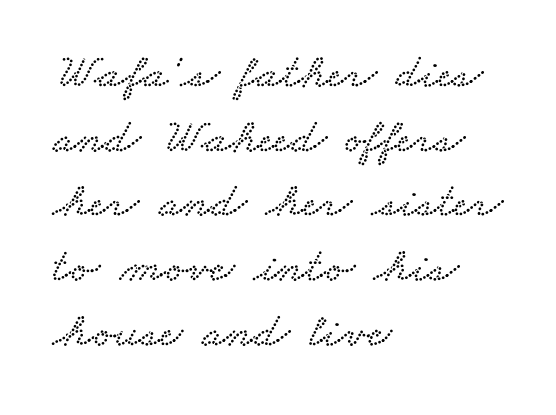
The image shows 49 px wide serif type; set left-aligned, normal line spacing (1.32x), normal letter spacing, not underlined; low stroke contrast and a small x-height.
